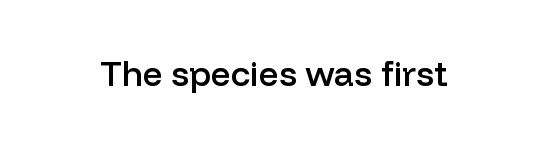
Q: Is the text bold? A: Semi-bold.
Q: Is the text italic (slanted)? A: No, it is upright.
Q: Is the typeface a serif or a sans-serif typeface? A: Sans-serif.
Q: Is the text underlined? A: No.
Q: Is the spacing between letters normal or unusually wide? A: Normal.
Q: Width (condensed, normal, or wide)? A: Normal.
Q: Stroke contrast? A: Low.
Q: x-height? A: Medium.
Q: Monospaced? A: No.
